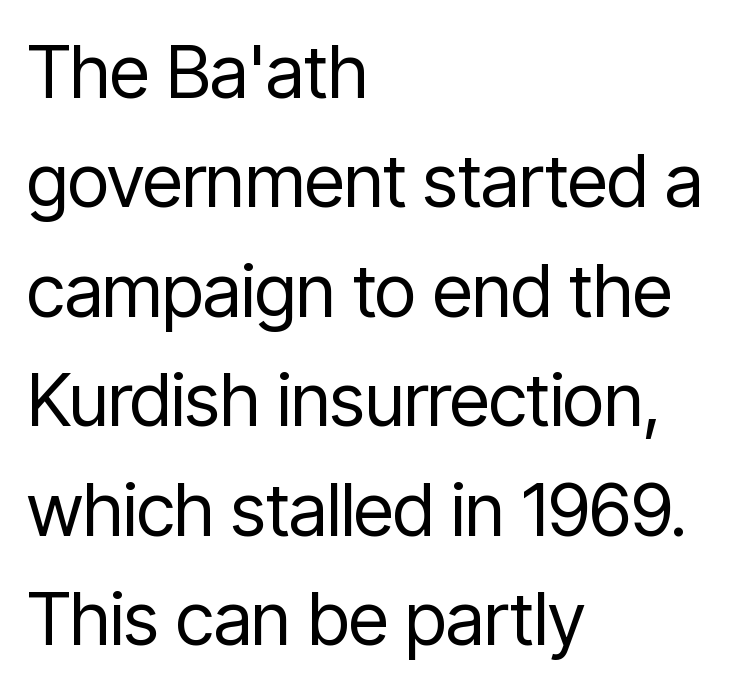
The font family rendered here belongs to the sans-serif group. How would I describe the line gaps? Plain and ordinary. No extra ink here — the face is not bold. The face used here is rendered with its standard letterfit. Each letter keeps its own natural width here, so spacing adapts to shape. Every stem runs plumb, perpendicular to the baseline.
